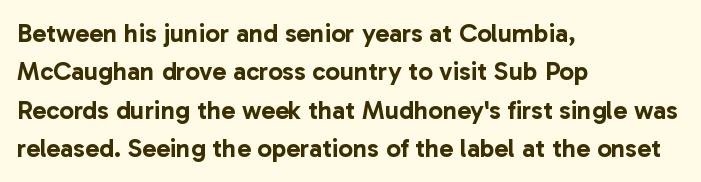
These lines keep a tight, regular rhythm from letter to letter. A student would call this left alignment; a typographer would say flush left, rag right. Descenders are the only things crossing below the line. Evenly set lines give the paragraph a standard silhouette. Ordinary non-slanted type is in use.
